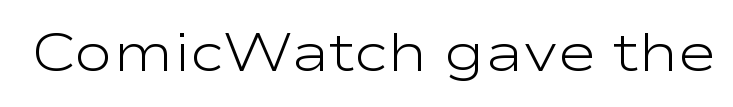
{"serif": "no", "italic": "no", "bold": "no", "weight": "light", "width": "wide", "stroke_contrast": "low", "x_height": "medium", "monospaced": "no", "underline": "no", "letter_spacing": "normal", "letter_spacing_em": 0.0, "glyph_px": 53}
